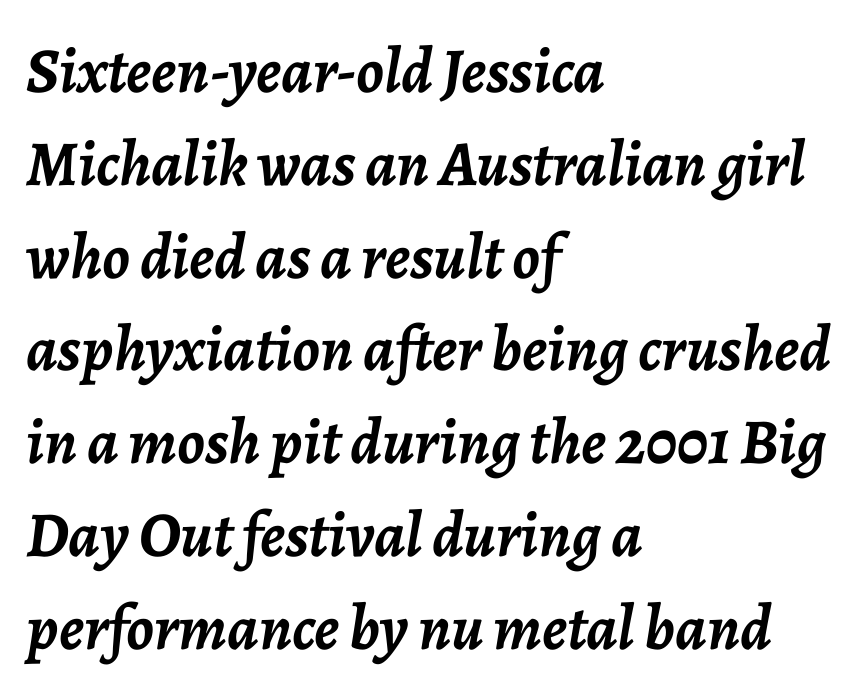
{"italic": "yes", "lean": "right", "slant_degrees": 7, "bold": "yes", "weight": "semibold", "width": "normal", "stroke_contrast": "low", "x_height": "medium", "monospaced": "no", "underline": "no", "align": "left", "line_spacing": "normal", "line_spacing_ratio": 1.45, "letter_spacing": "normal", "letter_spacing_em": 0.0, "glyph_px": 64}
